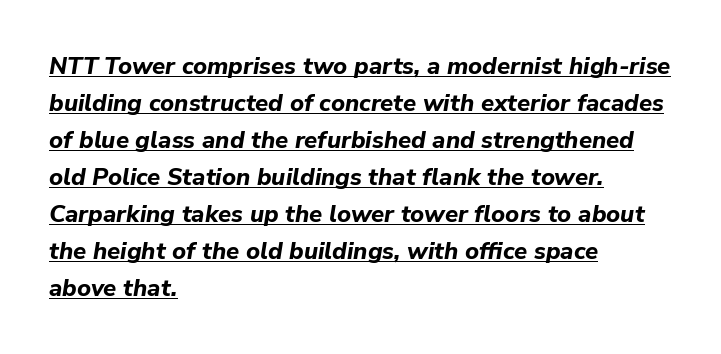
Q: Is the text bold? A: Yes.
Q: Is the text italic (slanted)? A: Yes, it leans right by about 9 degrees.
Q: Is the text underlined? A: Yes.
Q: How is the paragraph aligned? A: Left-aligned.
Q: Is the spacing between letters normal or unusually wide? A: Normal.
Q: Is the spacing between lines tight, normal or loose? A: Normal.
